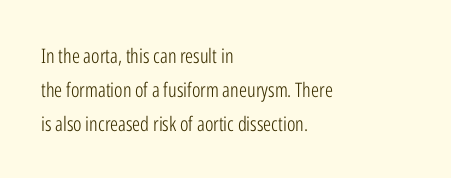
Glance below the letters and you will spot only blank space. In terms of letterspacing, this is plain default setting. What's the leading like? Ordinary, nothing unusual. Compared with a typical body face, this is equally light or lighter still.
